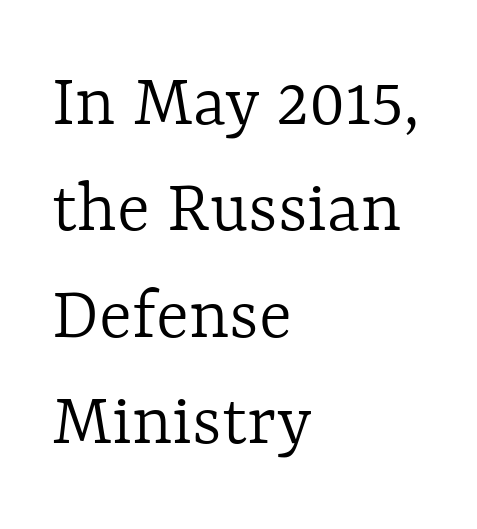
Caption: multi-line text, flush left, ragged right. In terms of posture, this sample is upright. Here the designer chose a conventional face with non-uniform glyph widths. Ink coverage per letter is moderate at most. Check under the words: just untouched page.
